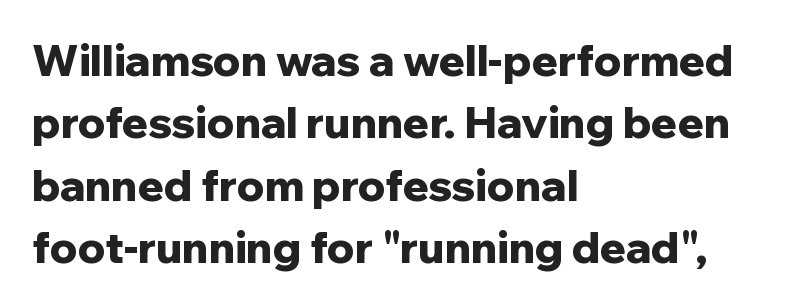
Q: Is the text bold? A: Yes.
Q: Is the text italic (slanted)? A: No, it is upright.
Q: Is the typeface a serif or a sans-serif typeface? A: Sans-serif.
Q: Is the text underlined? A: No.
Q: How is the paragraph aligned? A: Left-aligned.
Q: Is the spacing between letters normal or unusually wide? A: Normal.
Q: Is the spacing between lines tight, normal or loose? A: Normal.
Q: Width (condensed, normal, or wide)? A: Normal.
Q: Stroke contrast? A: Low.
Q: x-height? A: Medium.
Q: Monospaced? A: No.
